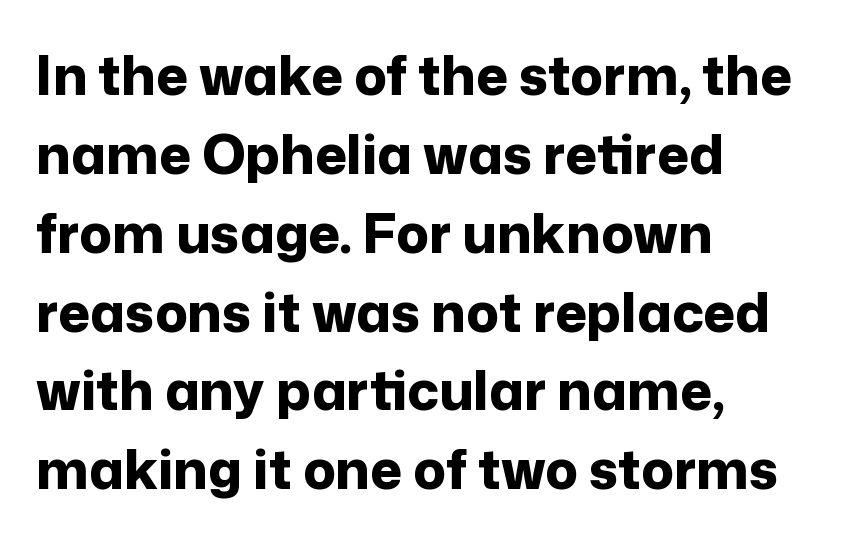
Does the lettering tilt? It doesn't — this is upright. How would I describe the line gaps? Plain and ordinary. Serifs: no, the terminals of the letterforms are clean. Weight: bold.
